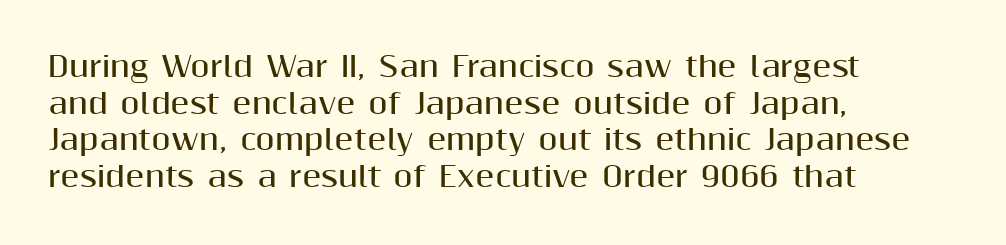
{"serif": "no", "italic": "no", "bold": "yes", "weight": "bold", "width": "normal", "stroke_contrast": "medium", "x_height": "medium", "monospaced": "no", "underline": "no", "align": "left", "line_spacing": "normal", "line_spacing_ratio": 1.31, "letter_spacing": "normal", "letter_spacing_em": 0.0, "glyph_px": 28}
